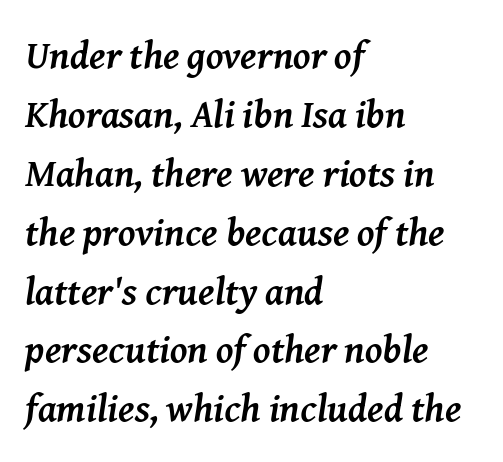
Q: Is the text bold? A: Yes.
Q: Is the text italic (slanted)? A: Yes, it leans right by about 8 degrees.
Q: Is the typeface a serif or a sans-serif typeface? A: Serif.
Q: Is the text underlined? A: No.
Q: How is the paragraph aligned? A: Left-aligned.
Q: Is the spacing between letters normal or unusually wide? A: Normal.
Q: Is the spacing between lines tight, normal or loose? A: Normal.
Q: Width (condensed, normal, or wide)? A: Normal.
Q: Stroke contrast? A: Medium.
Q: x-height? A: Medium.
Q: Monospaced? A: No.
